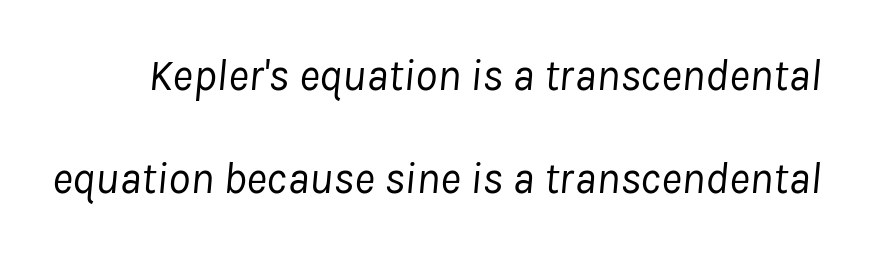
{"italic": "yes", "lean": "right", "slant_degrees": 8, "bold": "no", "weight": "regular", "width": "normal", "stroke_contrast": "low", "x_height": "medium", "monospaced": "no", "underline": "no", "line_spacing": "loose", "line_spacing_ratio": 2.35, "letter_spacing": "normal", "letter_spacing_em": 0.0, "glyph_px": 44}
